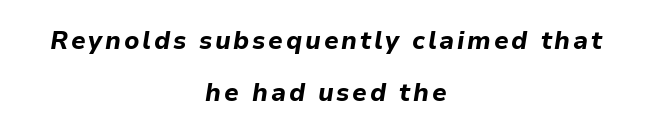
Q: Is the text bold? A: Yes.
Q: Is the text italic (slanted)? A: Yes, it leans right by about 9 degrees.
Q: Is the text underlined? A: No.
Q: How is the paragraph aligned? A: Centered.
Q: Is the spacing between lines tight, normal or loose? A: Loose.
